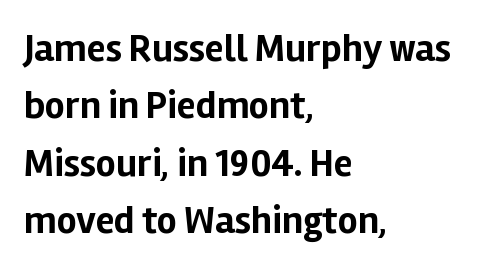
Q: Is the text bold? A: Yes.
Q: Is the text italic (slanted)? A: No, it is upright.
Q: Is the typeface a serif or a sans-serif typeface? A: Sans-serif.
Q: Is the text underlined? A: No.
Q: How is the paragraph aligned? A: Left-aligned.
Q: Is the spacing between letters normal or unusually wide? A: Normal.
Q: Is the spacing between lines tight, normal or loose? A: Normal.
Q: Width (condensed, normal, or wide)? A: Normal.
Q: Stroke contrast? A: Low.
Q: x-height? A: Medium.
Q: Monospaced? A: No.
